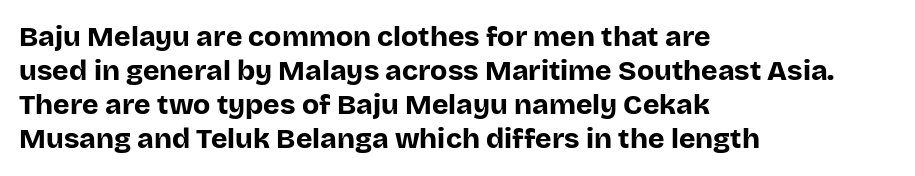
Between one letter and the next there's only the usual sliver of space. No italicization has been applied; the sample stays upright. Words float on clear page, feet unadorned. Heavy, bold letterforms.
